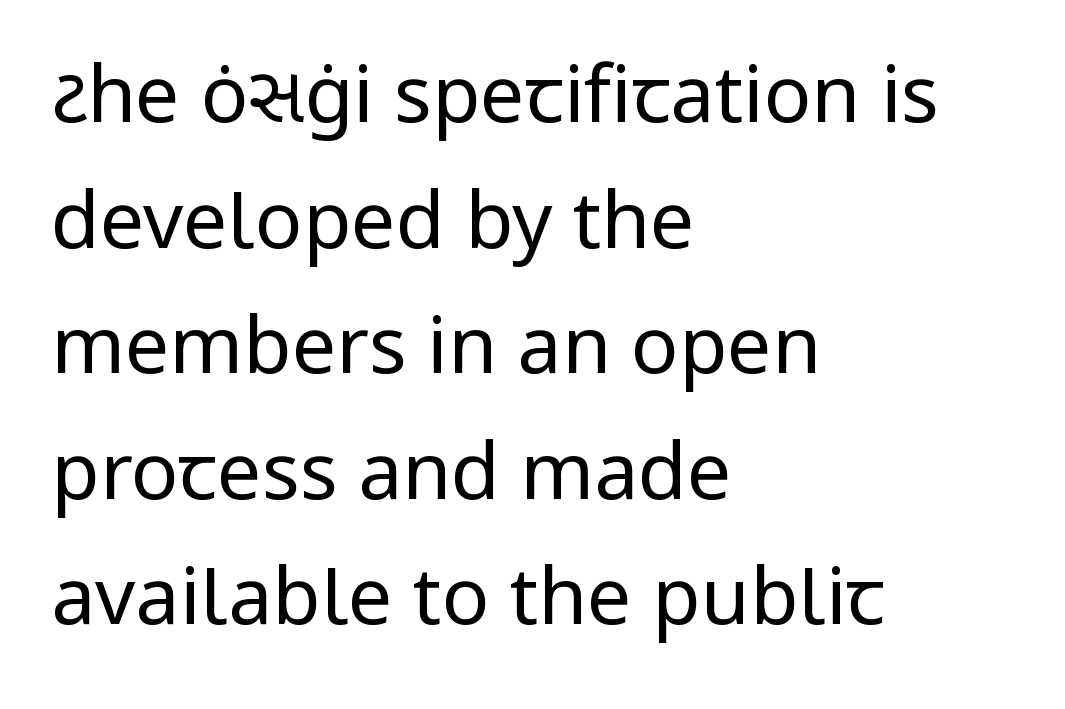
Q: Is the text bold? A: No.
Q: Is the text italic (slanted)? A: No, it is upright.
Q: Is the typeface a serif or a sans-serif typeface? A: Sans-serif.
Q: Is the text underlined? A: No.
Q: How is the paragraph aligned? A: Left-aligned.
Q: Is the spacing between letters normal or unusually wide? A: Normal.
Q: Is the spacing between lines tight, normal or loose? A: Normal.
Q: Width (condensed, normal, or wide)? A: Normal.
Q: Stroke contrast? A: Low.
Q: x-height? A: Medium.
Q: Monospaced? A: No.
